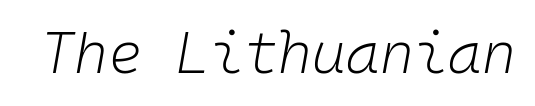
The image shows 58 px light type, italic (leaning right), monospaced; set normal letter spacing, not underlined; low stroke contrast and a medium x-height.
